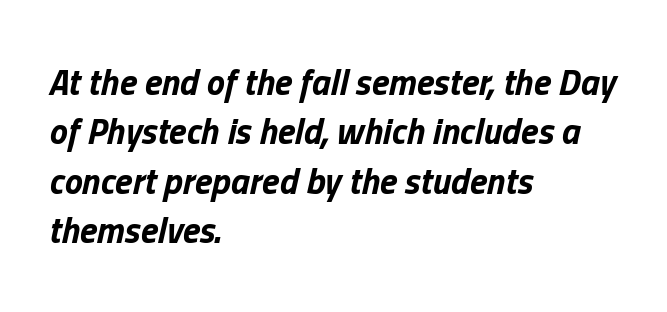
{"italic": "yes", "lean": "right", "slant_degrees": 13, "bold": "yes", "weight": "bold", "width": "normal", "stroke_contrast": "low", "x_height": "medium", "monospaced": "no", "underline": "no", "align": "left", "line_spacing": "normal", "line_spacing_ratio": 1.37, "letter_spacing": "normal", "letter_spacing_em": 0.0, "glyph_px": 36}
